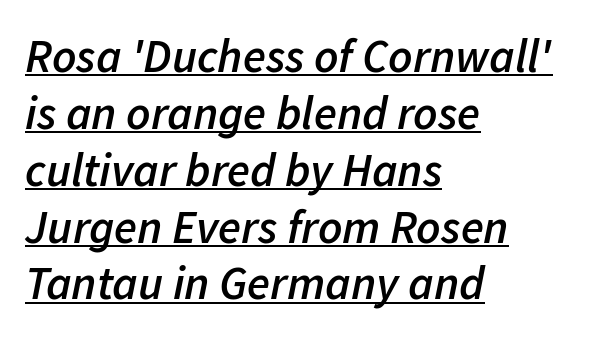
{"italic": "yes", "lean": "right", "slant_degrees": 11, "bold": "semi", "weight": "semibold", "width": "normal", "stroke_contrast": "low", "x_height": "medium", "monospaced": "no", "underline": "yes", "align": "left", "line_spacing_ratio": 1.21, "letter_spacing": "normal", "letter_spacing_em": 0.0, "glyph_px": 47}
